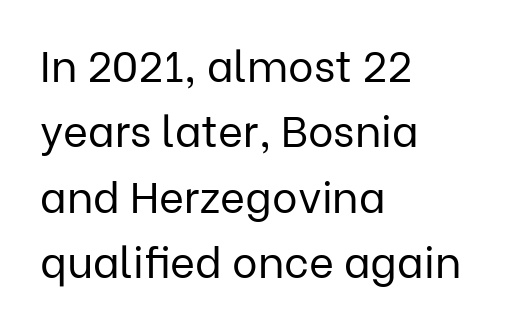
Q: Is the text bold? A: No.
Q: Is the text italic (slanted)? A: No, it is upright.
Q: Is the typeface a serif or a sans-serif typeface? A: Sans-serif.
Q: Is the text underlined? A: No.
Q: How is the paragraph aligned? A: Left-aligned.
Q: Is the spacing between letters normal or unusually wide? A: Normal.
Q: Is the spacing between lines tight, normal or loose? A: Normal.
Q: Width (condensed, normal, or wide)? A: Normal.
Q: Stroke contrast? A: Low.
Q: x-height? A: Medium.
Q: Monospaced? A: No.
